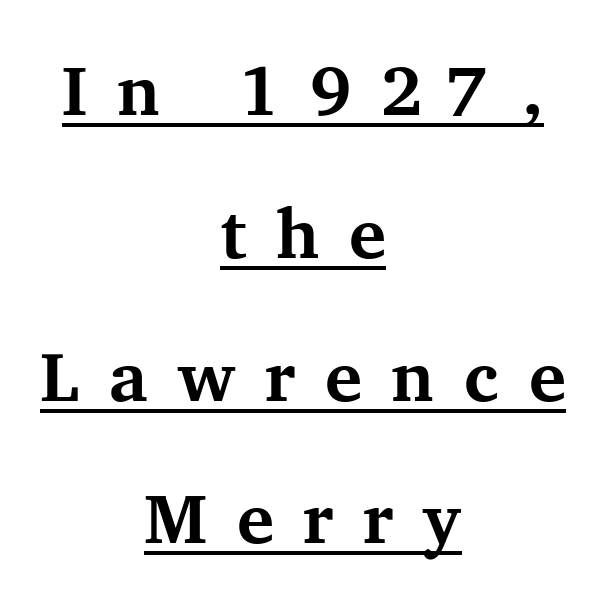
Q: Is the text bold? A: Yes.
Q: Is the text italic (slanted)? A: No, it is upright.
Q: Is the typeface a serif or a sans-serif typeface? A: Serif.
Q: Is the text underlined? A: Yes.
Q: How is the paragraph aligned? A: Centered.
Q: Is the spacing between letters normal or unusually wide? A: Unusually wide.
Q: Is the spacing between lines tight, normal or loose? A: Loose.
Q: Width (condensed, normal, or wide)? A: Normal.
Q: Stroke contrast? A: Medium.
Q: x-height? A: Medium.
Q: Monospaced? A: No.
